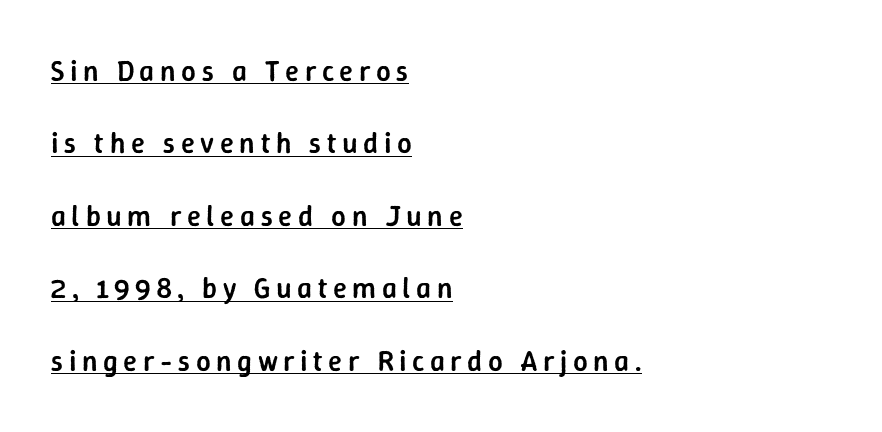
The image shows 29 px semibold sans-serif type, upright; set left-aligned, loose line spacing (2.5x), underlined; low stroke contrast and a medium x-height.
